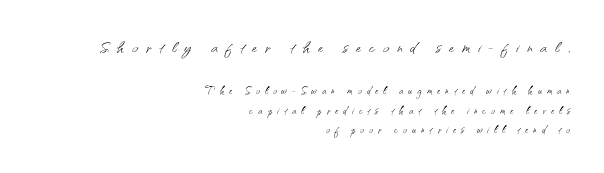
{"bold": "no", "underline": "no", "align": "right", "line_spacing": "normal", "line_spacing_ratio": 1.39, "letter_spacing": "wide", "letter_spacing_em": 0.37, "larger_block": "first", "size_ratio": 1.57, "glyph_px": 22}
